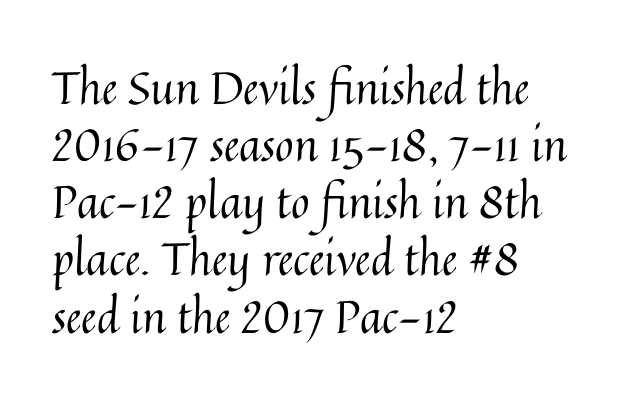
{"bold": "no", "weight": "regular", "width": "normal", "stroke_contrast": "medium", "x_height": "medium", "monospaced": "no", "underline": "no", "align": "left", "line_spacing": "normal", "line_spacing_ratio": 1.27, "letter_spacing": "normal", "letter_spacing_em": 0.0, "glyph_px": 45}
